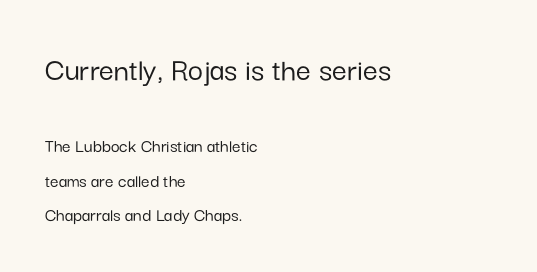
The image shows 33 px sans-serif type, upright; set left-aligned, line spacing 1.81x, normal letter spacing, not underlined; the first (top) block is 1.74x larger; low stroke contrast and a medium x-height.
